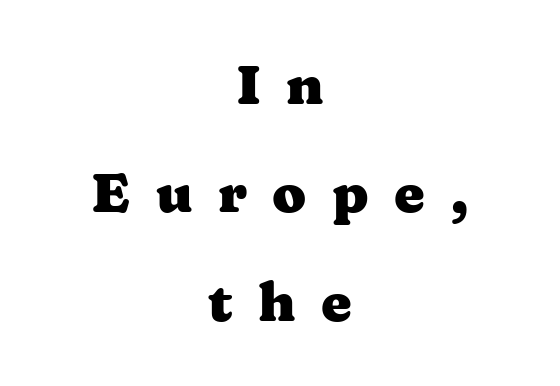
The image shows 55 px heavy, wide serif type, upright; set centered, loose line spacing (1.97x), unusually wide letter spacing (+0.46 em), not underlined; medium stroke contrast and a medium x-height.
